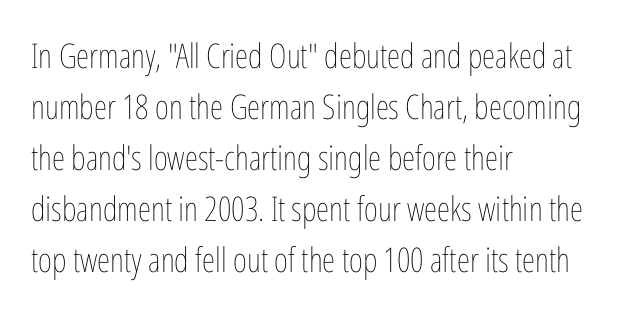
The image shows 34 px thin, condensed type, upright; set left-aligned, normal line spacing (1.5x), normal letter spacing, not underlined; low stroke contrast and a medium x-height.
